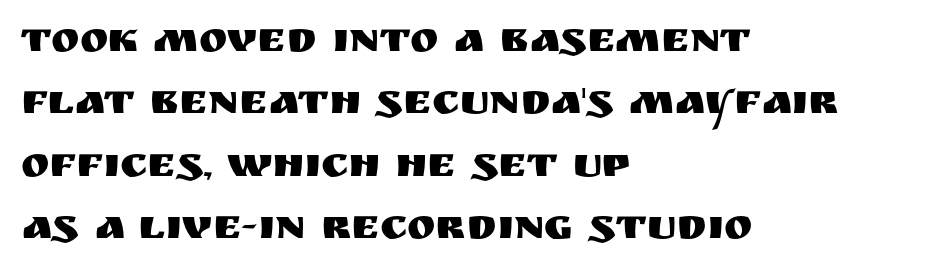
The image shows 43 px sans-serif type, upright; set left-aligned, normal line spacing (1.45x), normal letter spacing, not underlined; medium stroke contrast and a large x-height.
